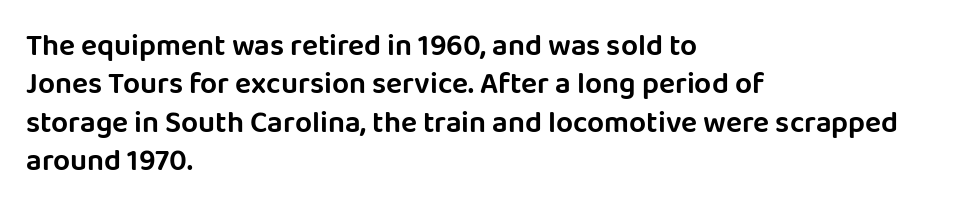
The image shows 30 px sans-serif type, upright; set left-aligned, normal line spacing (1.28x), normal letter spacing, not underlined; low stroke contrast and a large x-height.
